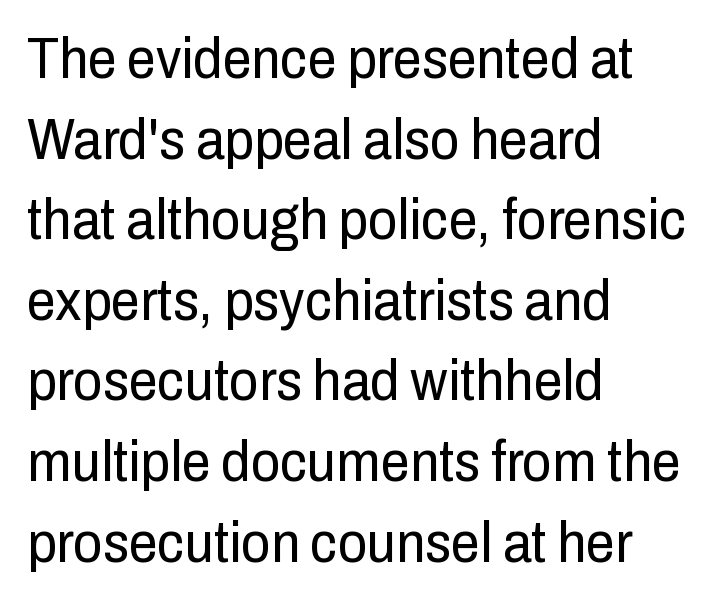
{"serif": "no", "italic": "no", "bold": "no", "weight": "regular", "width": "condensed", "stroke_contrast": "low", "x_height": "medium", "monospaced": "no", "underline": "no", "align": "left", "line_spacing": "normal", "line_spacing_ratio": 1.39, "letter_spacing": "normal", "letter_spacing_em": 0.0, "glyph_px": 58}
